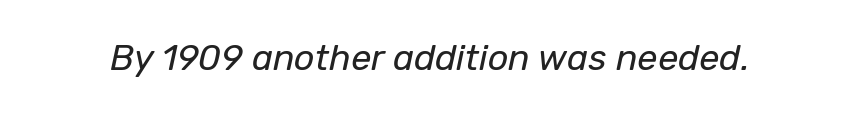
A typesetter would call this proportional, since set widths differ per character. Honestly, the letter spacing is just normal — you wouldn't notice it. No word sits above an underline. In terms of posture, this sample is oblique. Weight: regular or lighter.
